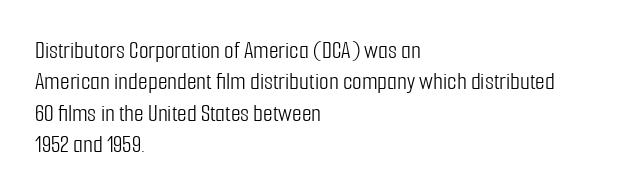
The image shows 25 px text type, upright; set left-aligned, normal line spacing (1.26x), normal letter spacing, not underlined.
